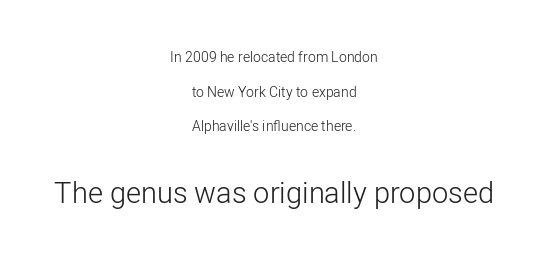
The image shows 29 px light sans-serif type, upright; set centered, loose line spacing (2.47x), normal letter spacing, not underlined; the second (bottom) block is 2.07x larger; low stroke contrast and a medium x-height.
